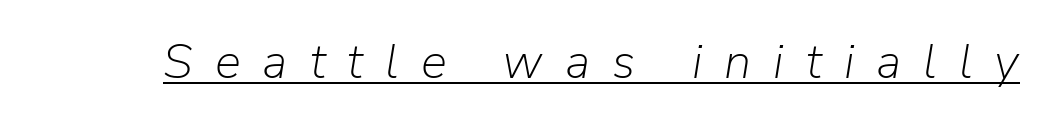
Q: Is the text bold? A: No.
Q: Is the text italic (slanted)? A: Yes, it leans right by about 9 degrees.
Q: Is the text underlined? A: Yes.
Q: Is the spacing between letters normal or unusually wide? A: Unusually wide.
Q: Width (condensed, normal, or wide)? A: Normal.
Q: Stroke contrast? A: Low.
Q: x-height? A: Medium.
Q: Monospaced? A: No.
